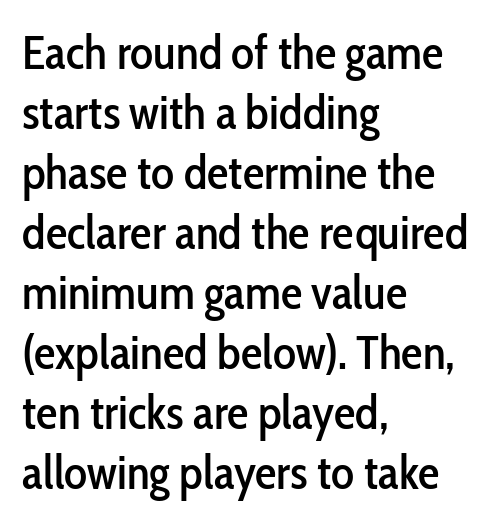
{"serif": "no", "italic": "no", "width": "condensed", "stroke_contrast": "low", "x_height": "medium", "monospaced": "no", "underline": "no", "align": "left", "line_spacing": "normal", "line_spacing_ratio": 1.25, "letter_spacing": "normal", "letter_spacing_em": 0.0, "glyph_px": 48}
